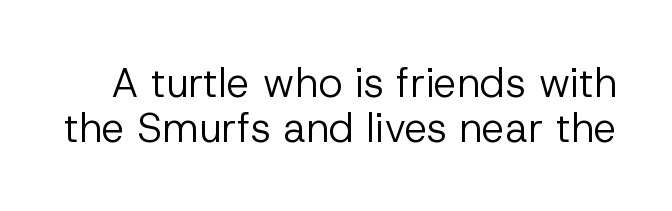
Q: Is the text bold? A: No.
Q: Is the text italic (slanted)? A: No, it is upright.
Q: Is the typeface a serif or a sans-serif typeface? A: Sans-serif.
Q: Is the text underlined? A: No.
Q: Is the spacing between letters normal or unusually wide? A: Normal.
Q: Is the spacing between lines tight, normal or loose? A: Tight.
Q: Width (condensed, normal, or wide)? A: Normal.
Q: Stroke contrast? A: Low.
Q: x-height? A: Medium.
Q: Monospaced? A: No.
